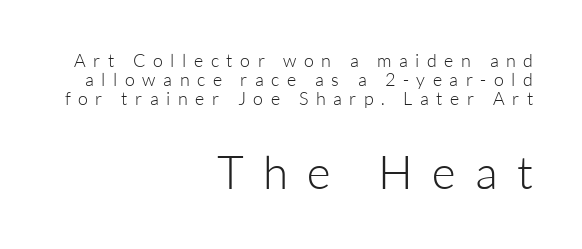
Look at the bottom of the vertical strokes: they stop flat, with no serifs. Caption: multi-line text, flush right, ragged left. The face used here is proportionally spaced, like ordinary book or web type. Between one letter and the next there's a generous, obvious gap. How would I describe the line gaps? Narrow and economical.
